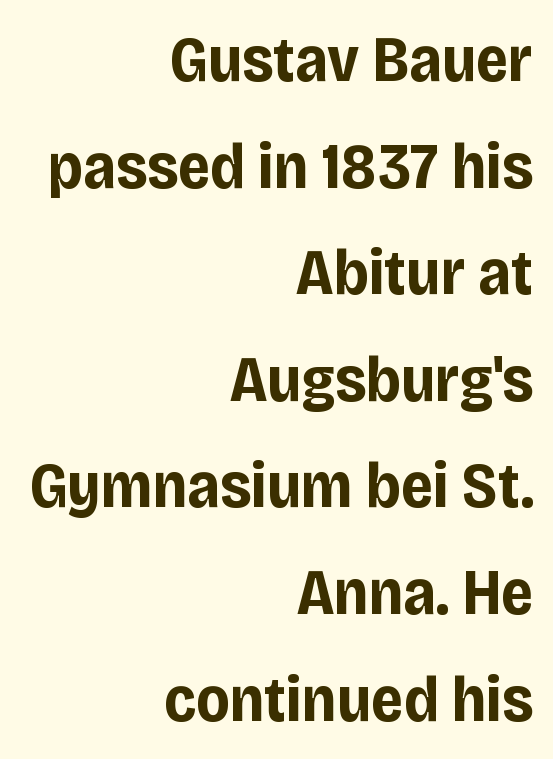
{"serif": "no", "italic": "no", "bold": "yes", "weight": "bold", "width": "condensed", "stroke_contrast": "low", "x_height": "large", "monospaced": "no", "underline": "no", "align": "right", "line_spacing": "normal", "line_spacing_ratio": 1.64, "letter_spacing": "normal", "letter_spacing_em": 0.0, "glyph_px": 65}
